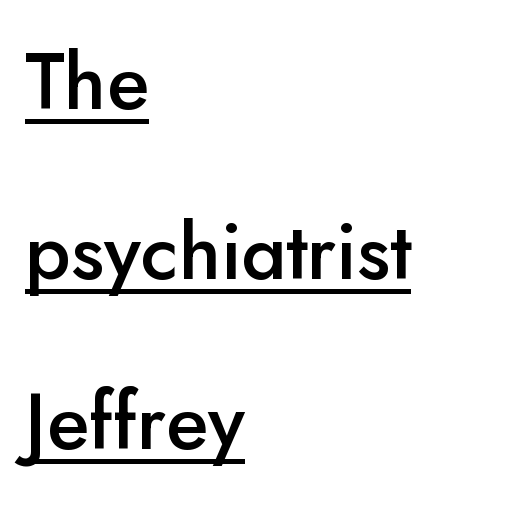
{"serif": "no", "italic": "no", "bold": "semi", "weight": "semibold", "width": "normal", "stroke_contrast": "low", "x_height": "small", "monospaced": "no", "underline": "yes", "align": "left", "line_spacing": "loose", "line_spacing_ratio": 2.18, "letter_spacing": "normal", "letter_spacing_em": 0.0, "glyph_px": 78}
